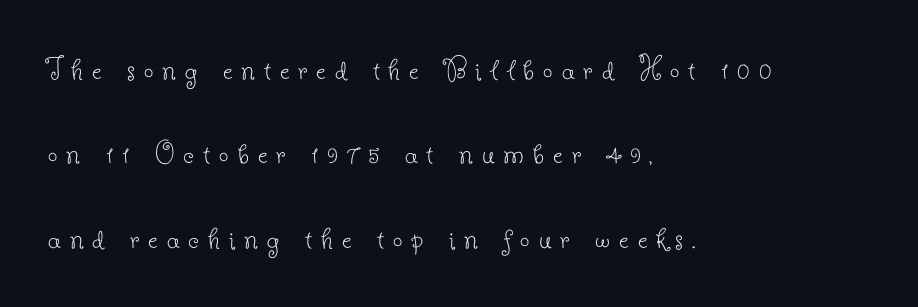
The image shows 34 px thin serif type, upright; set left-aligned, loose line spacing (2.48x), unusually wide letter spacing (+0.26 em), not underlined; low stroke contrast and a small x-height.
